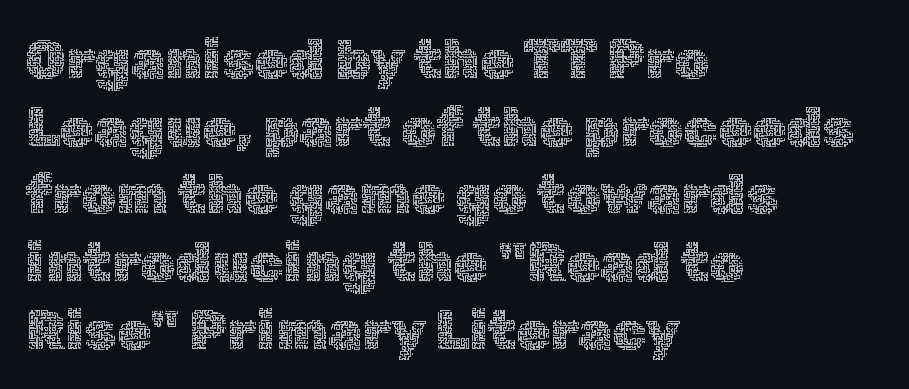
Q: Is the text bold? A: No.
Q: Is the text italic (slanted)? A: No, it is upright.
Q: Is the text underlined? A: No.
Q: How is the paragraph aligned? A: Left-aligned.
Q: Is the spacing between letters normal or unusually wide? A: Normal.
Q: Width (condensed, normal, or wide)? A: Normal.
Q: x-height? A: Medium.
Q: Monospaced? A: No.
